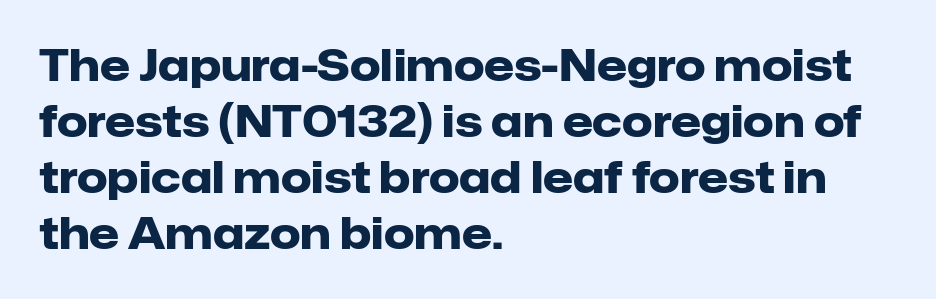
Casual observation: everything's shoved over to the left. This sample keeps an unexceptional amount of space between lines. Has an underline been added? It has not. The axis of the letterforms is exactly vertical. Is this a fixed-width face? No — the glyphs have proportional, varying widths.
